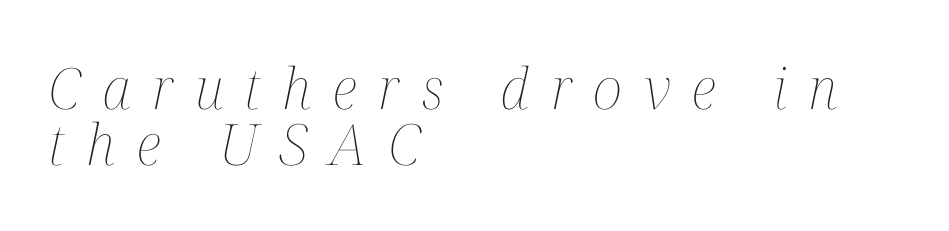
You could not count columns in this text — the font is proportionally spaced. Is the type heavy? It reads as light-to-regular instead. Tightly led — the rows are bunched. Tall strokes in this sample are angled rather than plumb. Here the glyphs are tracked loosely, breaking word shapes into spaced letters.
